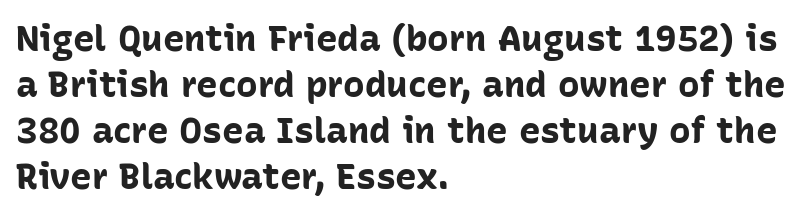
Observe the absence of serifs on each vertical stroke in this sample. Is this a fixed-width face? No — the glyphs have proportional, varying widths. The space beneath each line is pristine and unruled. Nope, not italic — everything's standing straight. Honestly, the row spacing looks completely unremarkable.
